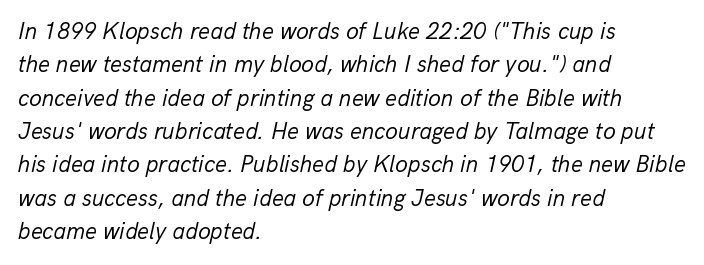
Q: Is the text bold? A: No.
Q: Is the text italic (slanted)? A: Yes, it leans right by about 13 degrees.
Q: Is the text underlined? A: No.
Q: How is the paragraph aligned? A: Left-aligned.
Q: Is the spacing between letters normal or unusually wide? A: Normal.
Q: Is the spacing between lines tight, normal or loose? A: Normal.
